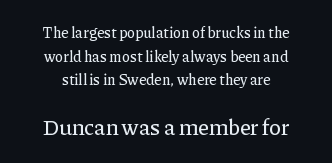
Q: Is the text italic (slanted)? A: No, it is upright.
Q: Is the text underlined? A: No.
Q: How is the paragraph aligned? A: Centered.
Q: Is the spacing between letters normal or unusually wide? A: Normal.
Q: Is the spacing between lines tight, normal or loose? A: Normal.
Q: Which block of text is set in a larger size, the first (top) or the second (bottom)? A: The second (bottom) one.
